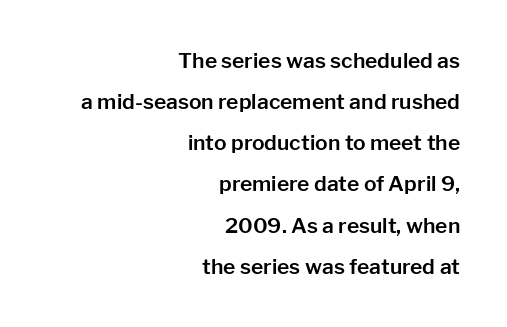
The gaps between neighbouring characters are ordinary and unremarkable. Leading is clearly above the norm, producing a sparse column. The rendering anchors every line to the right-hand side. A roman cut, with each character standing at attention. Honestly, there is no underline to notice here at all.
